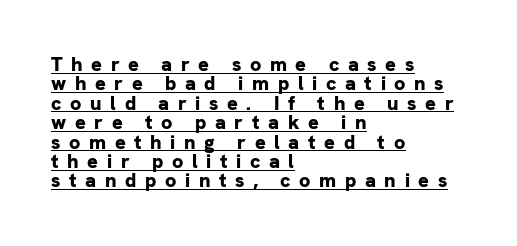
{"italic": "no", "bold": "yes", "underline": "yes", "align": "left", "line_spacing": "tight", "line_spacing_ratio": 0.97, "letter_spacing": "wide", "letter_spacing_em": 0.43, "glyph_px": 20}
